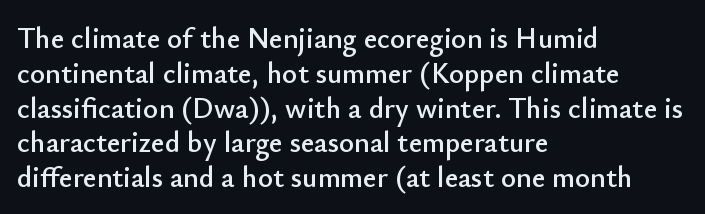
A typesetter would call this proportional, since set widths differ per character. The letters stand straight up with perfectly vertical stems. Short note: letters normally spaced. Beneath every word, the page is bare. The rendering shows plain stroke endings on the letterforms — a sans-serif design. The rendering anchors every line to the left-hand side.
